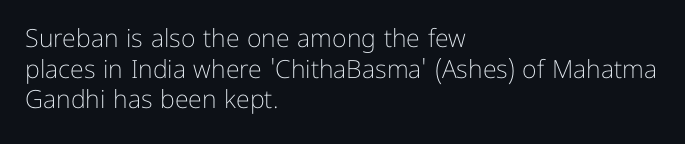
The letters look calm and open, with moderate or lighter stems. Descenders are the only things crossing below the line. Left-aligned paragraph, ragged on the right. Short note: letters normally spaced.
